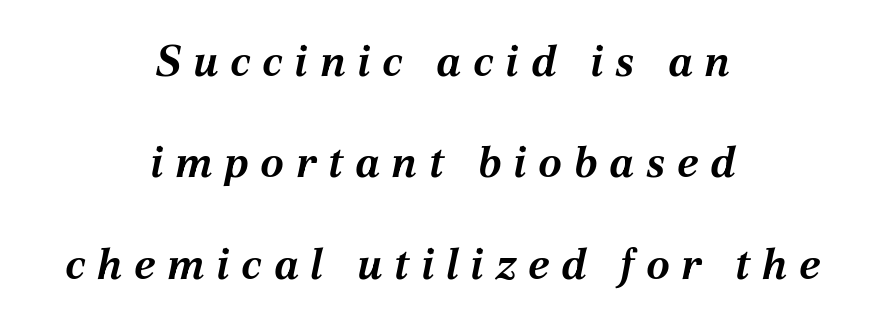
{"italic": "yes", "lean": "right", "slant_degrees": 12, "bold": "yes", "weight": "bold", "width": "normal", "stroke_contrast": "medium", "x_height": "medium", "monospaced": "no", "underline": "no", "align": "center", "line_spacing": "loose", "line_spacing_ratio": 2.36, "letter_spacing": "wide", "letter_spacing_em": 0.27, "glyph_px": 43}
